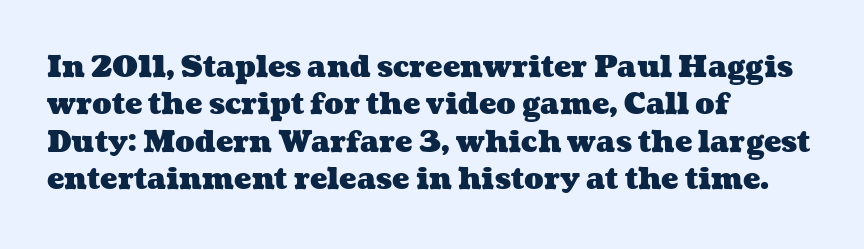
Q: Is the text bold? A: Yes.
Q: Is the text underlined? A: No.
Q: How is the paragraph aligned? A: Left-aligned.
Q: Is the spacing between letters normal or unusually wide? A: Normal.
Q: Is the spacing between lines tight, normal or loose? A: Normal.
Q: Width (condensed, normal, or wide)? A: Wide.
Q: Stroke contrast? A: Medium.
Q: x-height? A: Medium.
Q: Monospaced? A: No.
